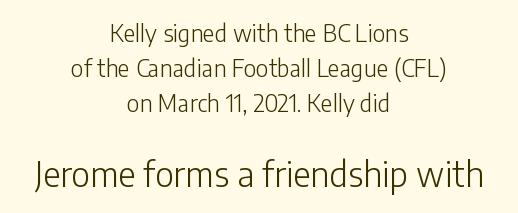
Here the designer chose a conventional face with non-uniform glyph widths. The line-height multiplier appears to be the usual default. Quick note: underline off. The passage shown has conventional tracking throughout.
